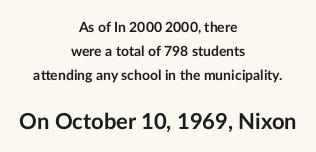
Which margin do the lines hug? Neither — every line sits in the middle. Students, this is bold: see how much ink each stroke carries. These lines keep a tight, regular rhythm from letter to letter. Vertical strokes here are truly vertical. Between these two stacked blocks, the lower one wins on size. Plain, unruled lines of type.
